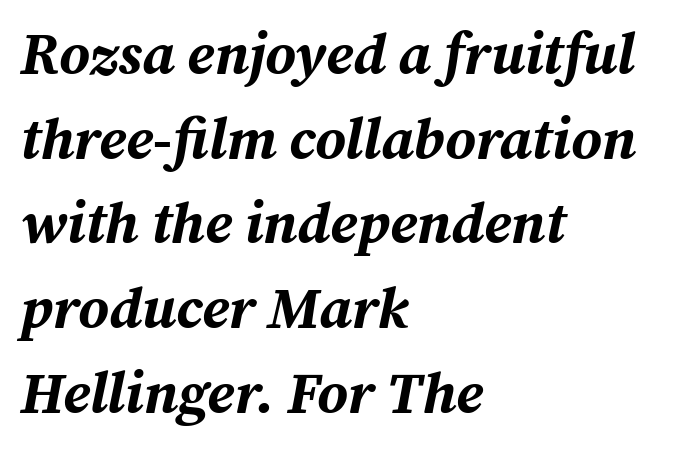
Character widths vary here, with narrow letters taking less room than wide ones. Observe the ordinary spacing: letters are neighbours, not strangers. The baseline area is clear. Short and long lines alike share a common starting point at left.
